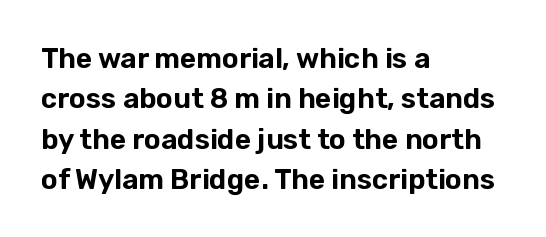
Q: Is the text italic (slanted)? A: No, it is upright.
Q: Is the typeface a serif or a sans-serif typeface? A: Sans-serif.
Q: Is the text underlined? A: No.
Q: How is the paragraph aligned? A: Left-aligned.
Q: Is the spacing between letters normal or unusually wide? A: Normal.
Q: Is the spacing between lines tight, normal or loose? A: Normal.
Q: Width (condensed, normal, or wide)? A: Normal.
Q: Stroke contrast? A: Low.
Q: x-height? A: Medium.
Q: Monospaced? A: No.
